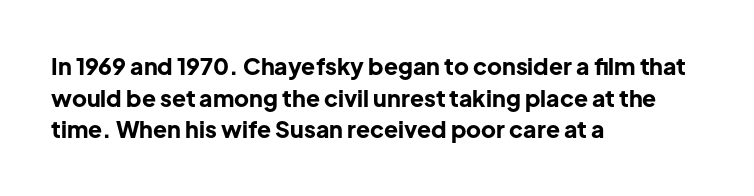
Q: Is the text bold? A: Yes.
Q: Is the text italic (slanted)? A: No, it is upright.
Q: Is the text underlined? A: No.
Q: How is the paragraph aligned? A: Left-aligned.
Q: Is the spacing between letters normal or unusually wide? A: Normal.
Q: Is the spacing between lines tight, normal or loose? A: Normal.
